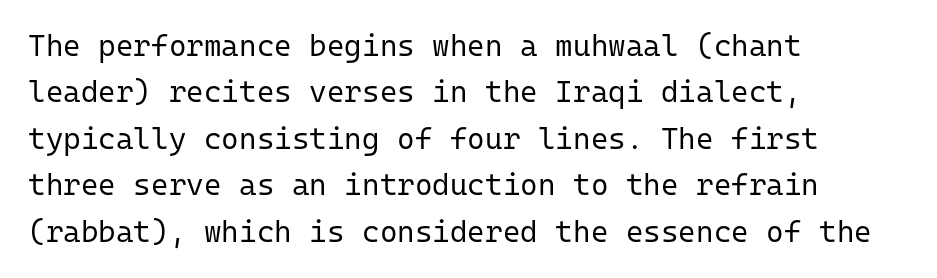
Q: Is the text bold? A: No.
Q: Is the text italic (slanted)? A: No, it is upright.
Q: Is the typeface a serif or a sans-serif typeface? A: Sans-serif.
Q: Is the text underlined? A: No.
Q: How is the paragraph aligned? A: Left-aligned.
Q: Is the spacing between letters normal or unusually wide? A: Normal.
Q: Is the spacing between lines tight, normal or loose? A: Normal.
Q: Width (condensed, normal, or wide)? A: Normal.
Q: Stroke contrast? A: Low.
Q: x-height? A: Medium.
Q: Monospaced? A: Yes.
